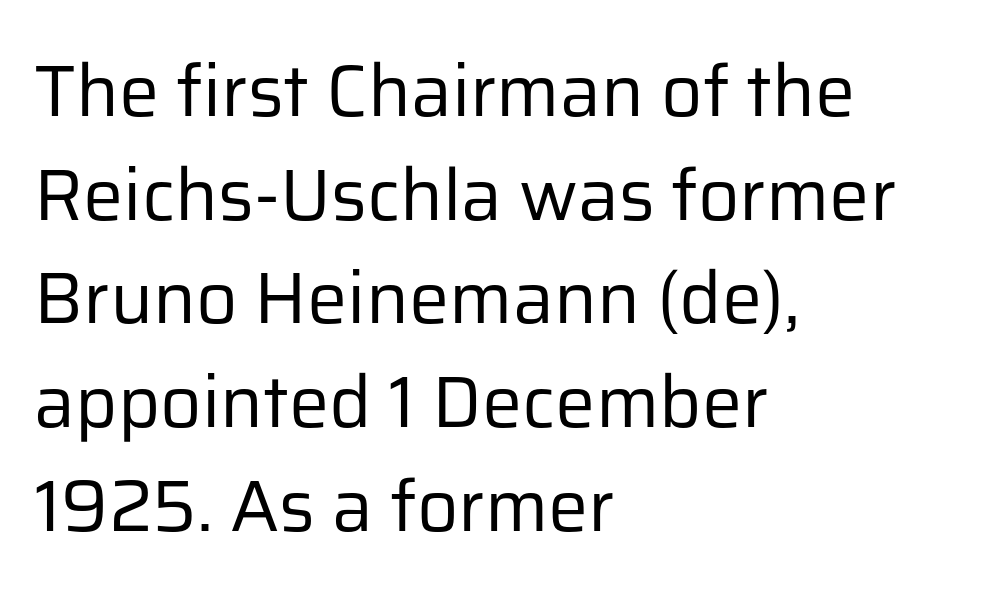
This sample uses an upright cut, with every glyph sitting square on the baseline. The weight tops out at a normal text grade. The passage shown is typed in a proportional face where columns would drift. One glance says typical: line gaps are just what's usual. A sans-serif font was chosen for this passage. Quick note: underline off.
